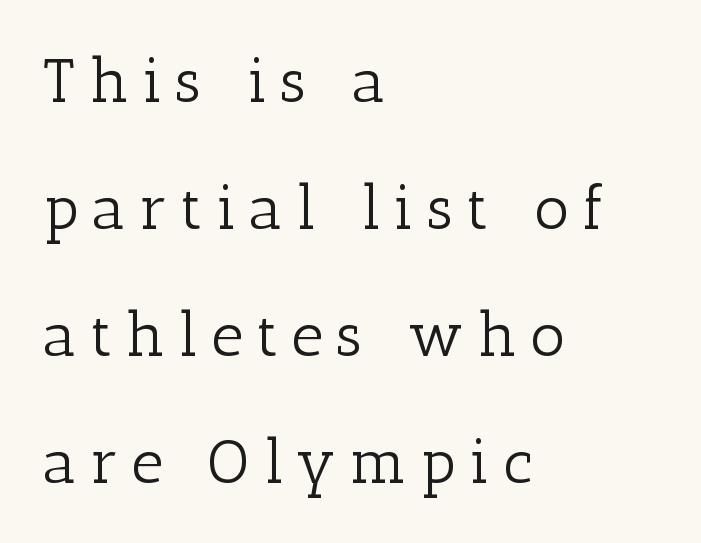
The letters advance in unequal steps, a hallmark of proportional type. Is the letter spacing exaggerated? Yes — the characters are pushed far apart. The rendering shows small feet on the letterforms — a serif design. Only glyphs here, with clear space below each row. The cut favours lightness, reaching ordinary text weight at its darkest.
